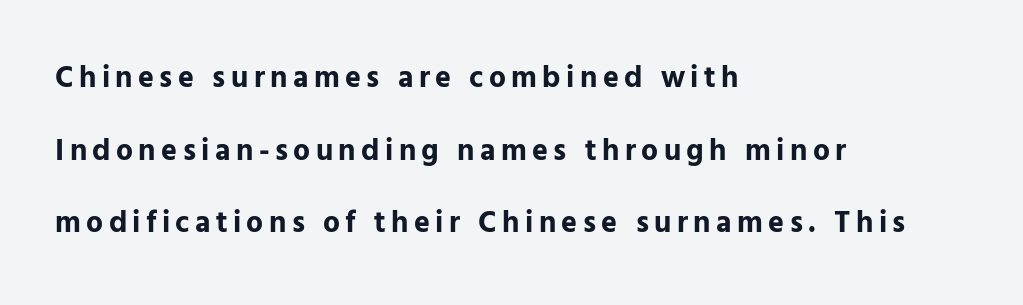
The image shows 30 px bold sans-serif type, upright; set left-aligned, loose line spacing (2.42x), not underlined; low stroke contrast and a medium x-height.
